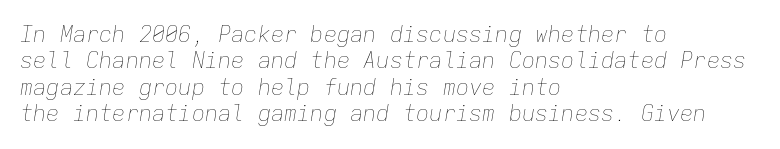
The image shows 22 px text type, italic (leaning right); set left-aligned, line spacing 1.2x, normal letter spacing, not underlined.
